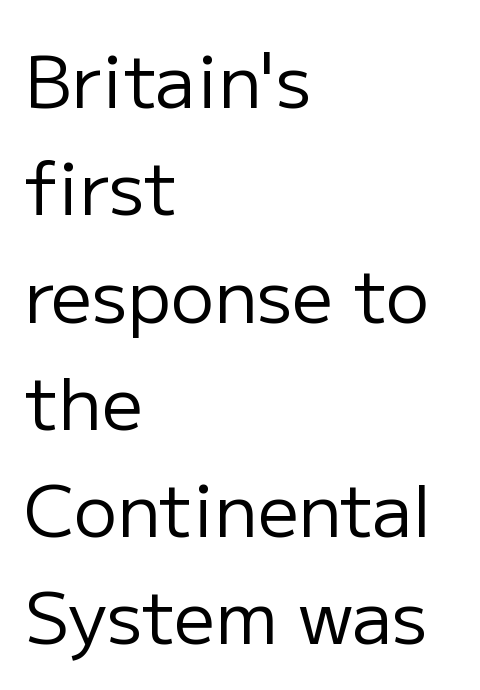
The image shows 72 px regular-weight sans-serif type, upright; set left-aligned, normal line spacing (1.49x), normal letter spacing, not underlined; low stroke contrast and a medium x-height.
